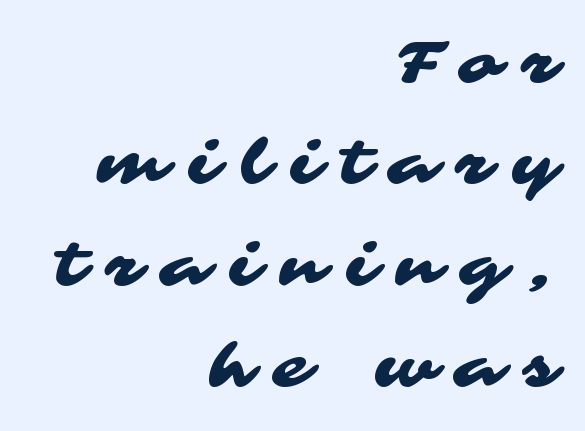
Q: Is the typeface a serif or a sans-serif typeface? A: Sans-serif.
Q: Is the text underlined? A: No.
Q: How is the paragraph aligned? A: Right-aligned.
Q: Is the spacing between letters normal or unusually wide? A: Unusually wide.
Q: Is the spacing between lines tight, normal or loose? A: Normal.
Q: Width (condensed, normal, or wide)? A: Wide.
Q: Stroke contrast? A: Medium.
Q: x-height? A: Medium.
Q: Monospaced? A: No.
